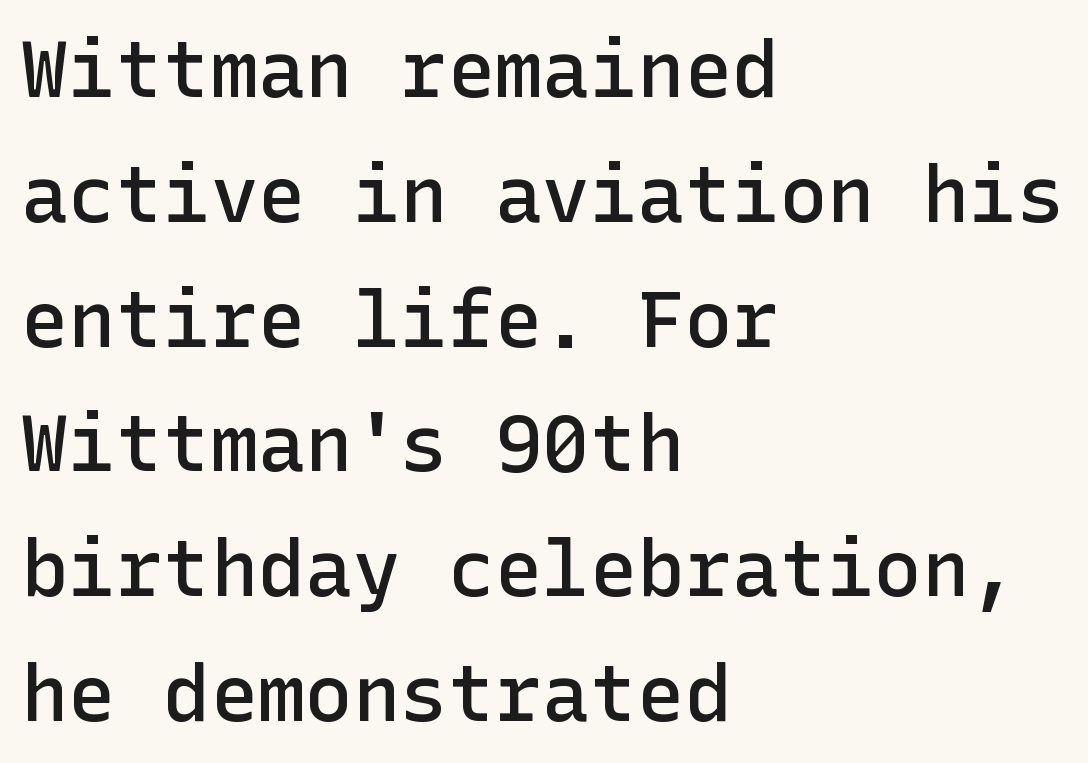
{"serif": "no", "italic": "no", "bold": "semi", "weight": "semibold", "width": "normal", "stroke_contrast": "low", "x_height": "medium", "underline": "no", "align": "left", "line_spacing": "normal", "line_spacing_ratio": 1.58, "letter_spacing": "normal", "letter_spacing_em": 0.0, "glyph_px": 79}
